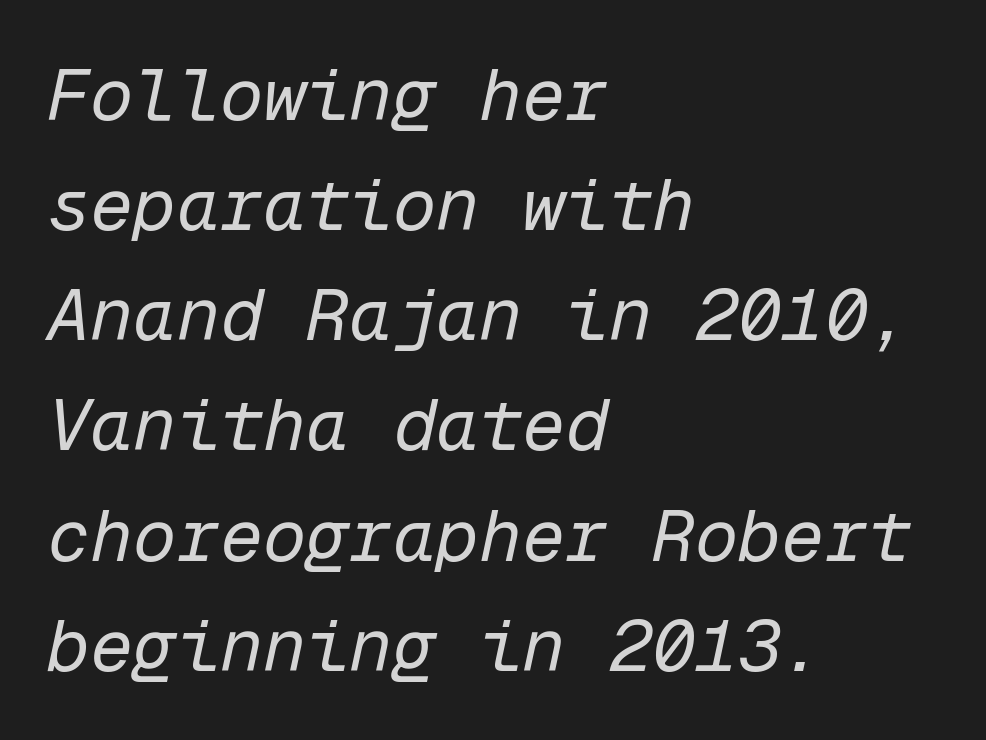
The letters look calm and open, with moderate or lighter stems. Every character sits at an angle, as italics do. The text block is weighted toward the left margin, trailing off unevenly rightward. Monospaced: the letters line up in strict vertical columns. The space between consecutive lines is moderate.
